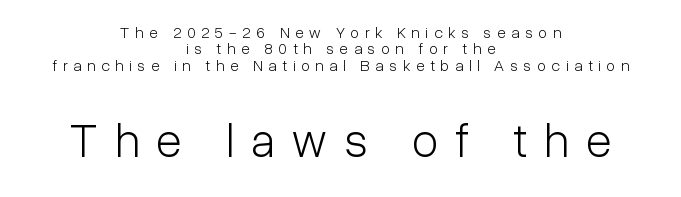
This reads as an unemphasized weight, regular at the heaviest. Is the block centered? Yes — each line is placed symmetrically about the middle. This sample uses a sans-serif face. Short note: letters widely spaced. Characters remain perfectly vertical along every line.
